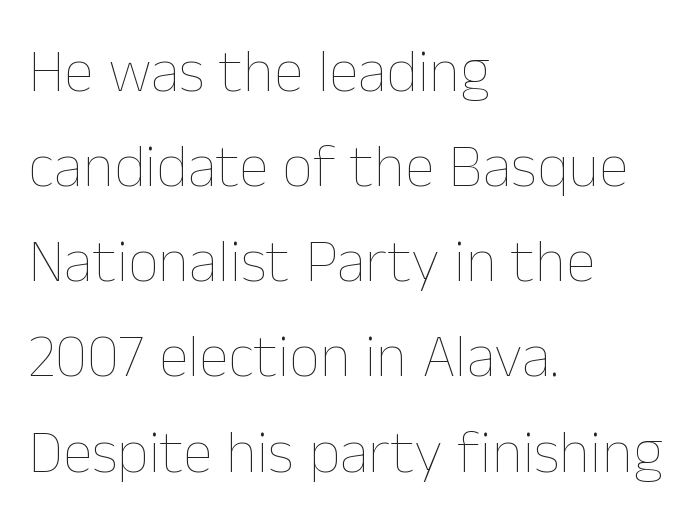
{"italic": "no", "bold": "no", "weight": "thin", "width": "normal", "stroke_contrast": "low", "x_height": "medium", "monospaced": "no", "underline": "no", "align": "left", "line_spacing": "normal", "line_spacing_ratio": 1.56, "letter_spacing": "normal", "letter_spacing_em": 0.0, "glyph_px": 61}
